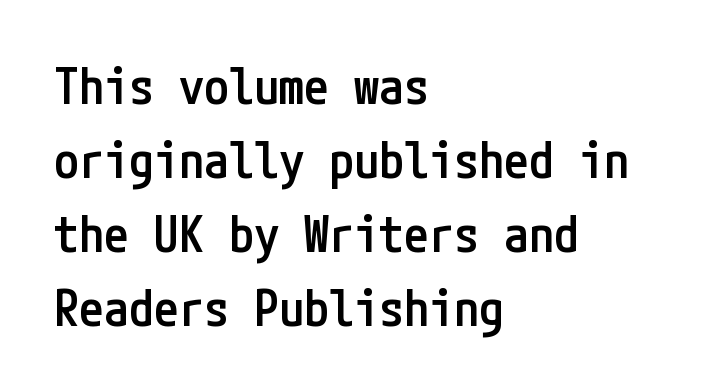
This is the regular roman posture of the typeface. Visually the block forms a straight wall on the left and a jagged coastline on the right. Look at the tracking — it's just the regular setting, nothing added. In terms of letterform style, serifs are entirely absent. Its strokes are somewhat broadened, the hallmark of semibold type.
